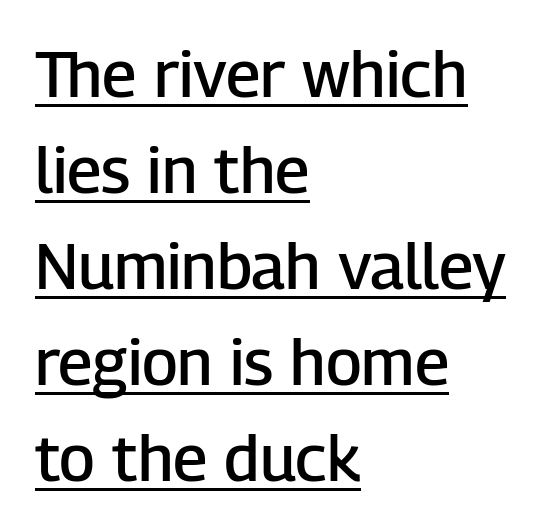
Students, this is semibold: more ink than regular, less than bold. The rendered words wear a rule along their underside. Is this a fixed-width face? No — the glyphs have proportional, varying widths. These lines are composed in type without serifs. Unlike italic type, these characters show no tilt at all.
